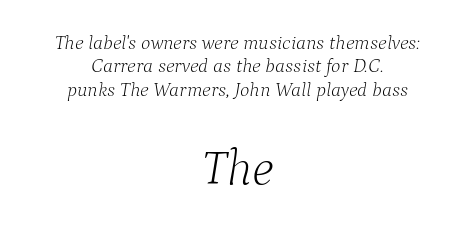
Unmarked baselines from the first word to the last. Compared with ordinary roman type, these characters are visibly tilted. The paragraph has two soft edges and a firm central axis. The typeface has the unassuming heft of standard copy or less.
